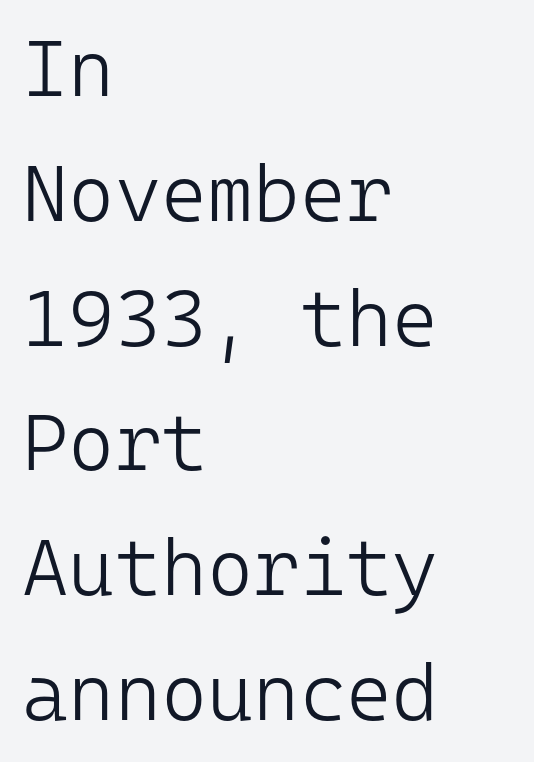
The horizontal fit of the characters is conventional and even. Here the designer chose a console-style face with uniform glyph widths. The typography opts for an upright posture over an oblique one. Stems and bowls with no extra thickness — not bold.
